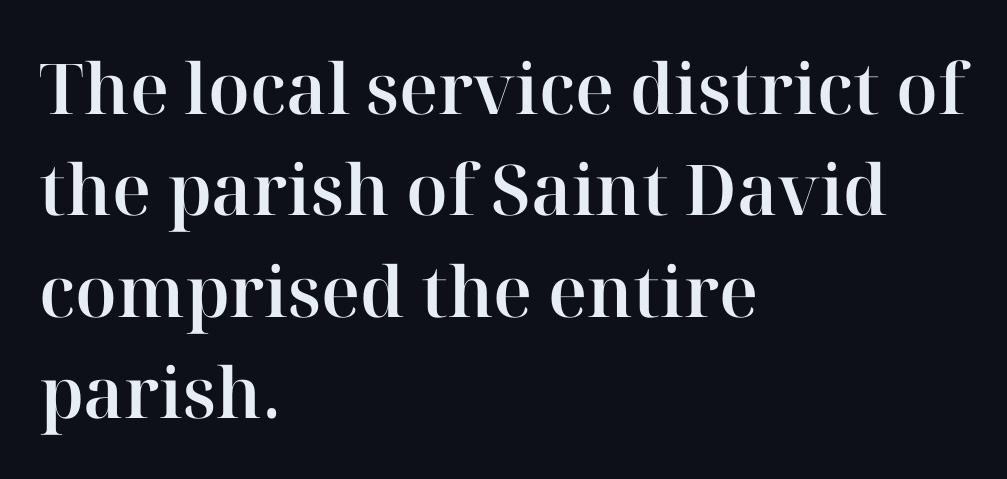
The image shows 70 px serif type, upright; set left-aligned, normal line spacing (1.45x), normal letter spacing, not underlined; high stroke contrast and a medium x-height.
